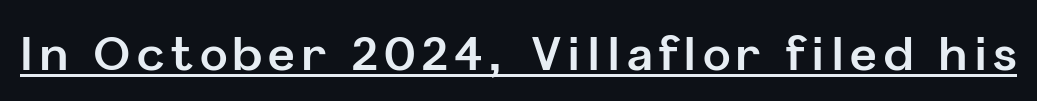
Here the designer chose a conventional face with non-uniform glyph widths. Style check: upright. Font category for this specimen: sans-serif. Quick note: underline on. You'd pick this weight for a headline — it's a proper bold.
